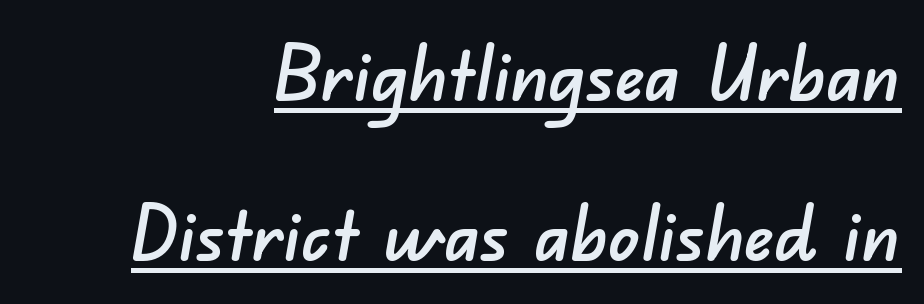
Successive baselines arrive slowly, with a big drop between each. Classification — sans serif. This rendering uses right alignment, leaving the left contour irregular. The face used here appears with an underline applied. Each letter keeps its own natural width here, so spacing adapts to shape.
